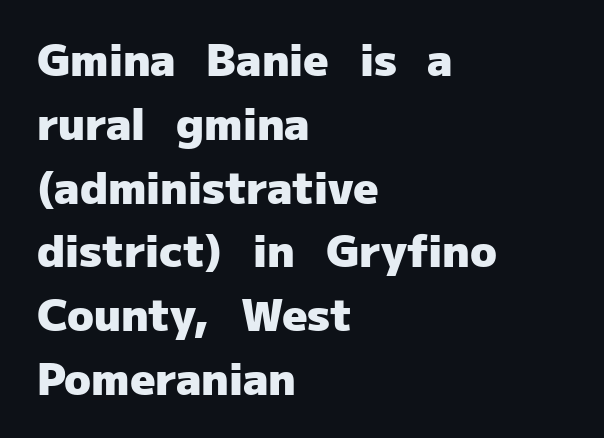
This is the regular roman posture of the typeface. Do the characters align in a grid? No, the font is proportional. Reading down the column, the eye jumps a familiar distance to each next line. Is this a sans? Yes — the strokes have no serifs. Casual observation: everything's shoved over to the left. Just letters on the line, the space beneath them empty.
